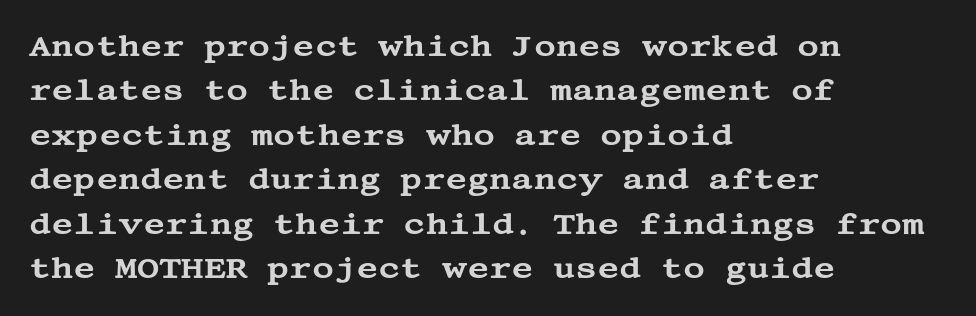
The image shows 30 px wide serif type, upright; set left-aligned, normal line spacing (1.48x), normal letter spacing, not underlined; medium stroke contrast and a large x-height.
